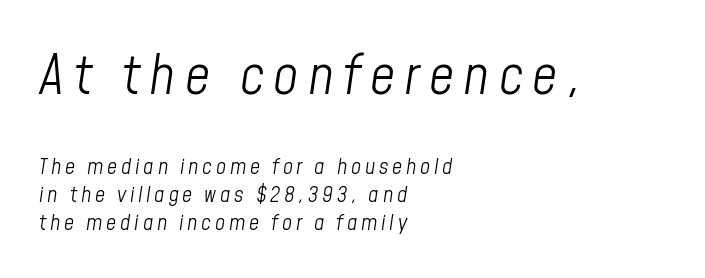
Q: Is the text bold? A: No.
Q: Is the text italic (slanted)? A: Yes, it leans right by about 8 degrees.
Q: Is the text underlined? A: No.
Q: How is the paragraph aligned? A: Left-aligned.
Q: Is the spacing between lines tight, normal or loose? A: Normal.
Q: Which block of text is set in a larger size, the first (top) or the second (bottom)? A: The first (top) one.
Q: Width (condensed, normal, or wide)? A: Condensed.
Q: Stroke contrast? A: Low.
Q: x-height? A: Medium.
Q: Monospaced? A: No.
